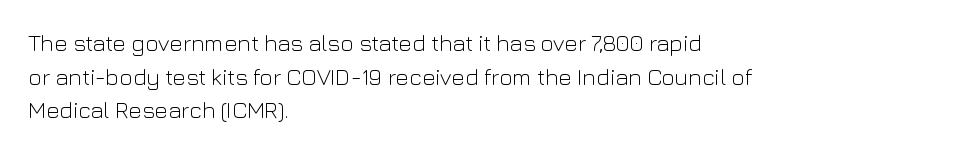
{"italic": "no", "bold": "no", "underline": "no", "align": "left", "line_spacing": "normal", "line_spacing_ratio": 1.46, "letter_spacing": "normal", "letter_spacing_em": 0.0, "glyph_px": 23}
